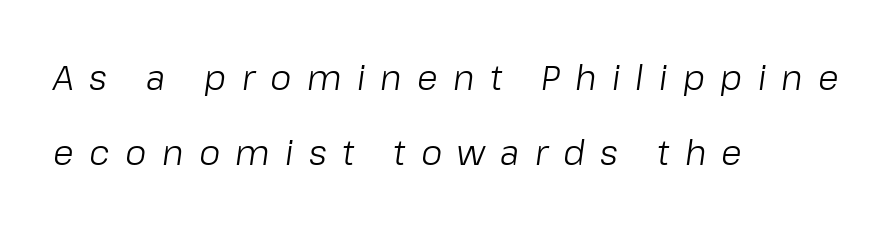
{"italic": "yes", "lean": "right", "slant_degrees": 8, "bold": "no", "weight": "light", "width": "normal", "stroke_contrast": "low", "x_height": "medium", "monospaced": "no", "underline": "no", "align": "left", "line_spacing": "loose", "line_spacing_ratio": 2.21, "letter_spacing": "wide", "letter_spacing_em": 0.45, "glyph_px": 34}
